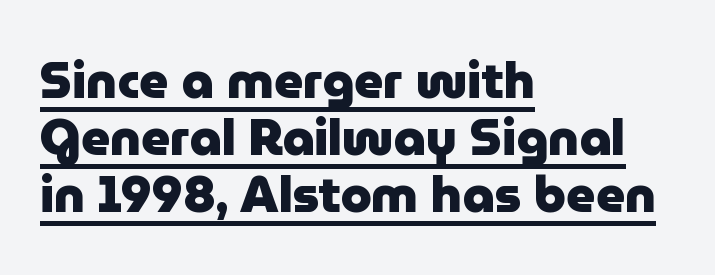
This is roman type, the default non-slanted kind. Looks like someone drew a line under every word here. The rag falls on the right side of this text block. These lines keep a tight, regular rhythm from letter to letter.
